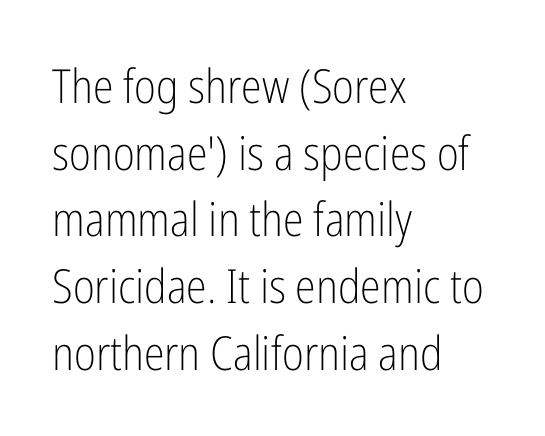
{"serif": "no", "italic": "no", "bold": "no", "weight": "light", "width": "condensed", "stroke_contrast": "low", "x_height": "medium", "monospaced": "no", "underline": "no", "align": "left", "line_spacing": "normal", "line_spacing_ratio": 1.42, "letter_spacing": "normal", "letter_spacing_em": 0.0, "glyph_px": 47}
